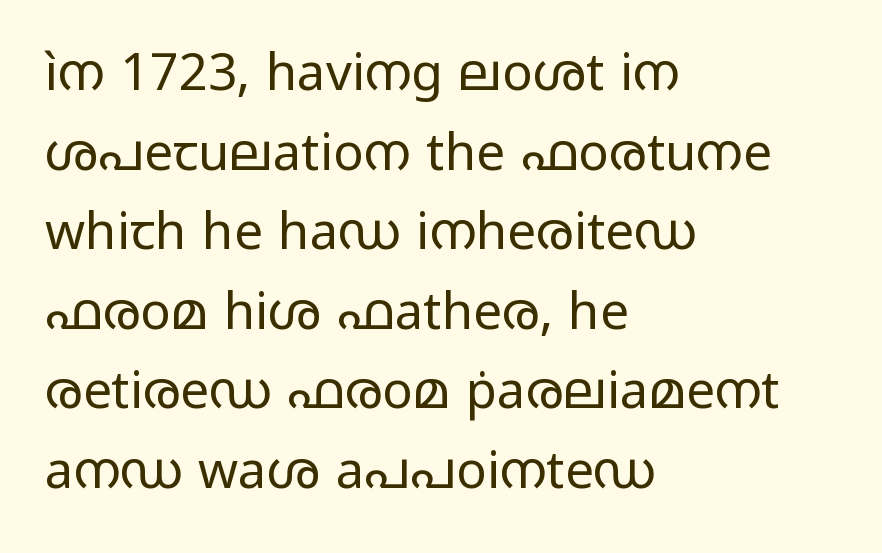
These lines sit exactly where default settings would place them. The passage shown is not underscored anywhere. Looks like regular typesetting: each glyph gets only the width it needs. This is not heavy type; no bold has been used. A sans-serif font was chosen for this passage.
